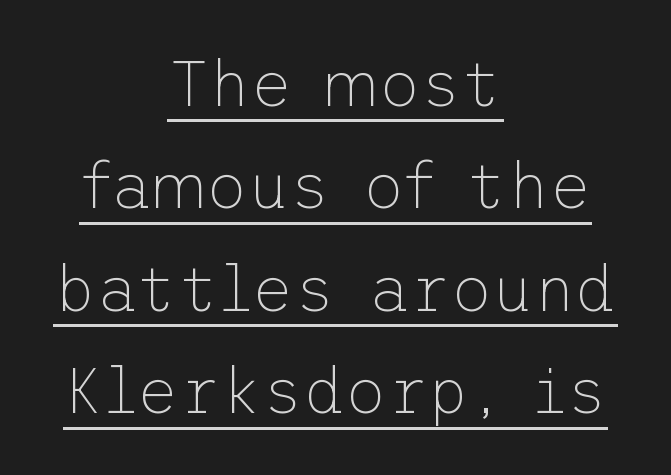
Q: Is the text bold? A: No.
Q: Is the text italic (slanted)? A: No, it is upright.
Q: Is the typeface a serif or a sans-serif typeface? A: Sans-serif.
Q: Is the text underlined? A: Yes.
Q: How is the paragraph aligned? A: Centered.
Q: Is the spacing between letters normal or unusually wide? A: Normal.
Q: Is the spacing between lines tight, normal or loose? A: Normal.
Q: Width (condensed, normal, or wide)? A: Normal.
Q: Stroke contrast? A: Low.
Q: x-height? A: Medium.
